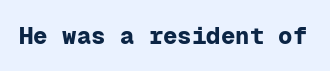
{"italic": "no", "bold": "yes", "underline": "no", "letter_spacing": "normal", "letter_spacing_em": 0.0, "glyph_px": 24}
